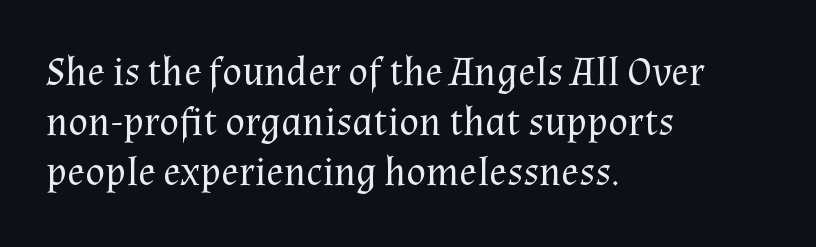
Q: Is the text bold? A: No.
Q: Is the text italic (slanted)? A: No, it is upright.
Q: Is the text underlined? A: No.
Q: How is the paragraph aligned? A: Left-aligned.
Q: Is the spacing between letters normal or unusually wide? A: Normal.
Q: Width (condensed, normal, or wide)? A: Normal.
Q: Stroke contrast? A: Medium.
Q: x-height? A: Medium.
Q: Monospaced? A: No.
